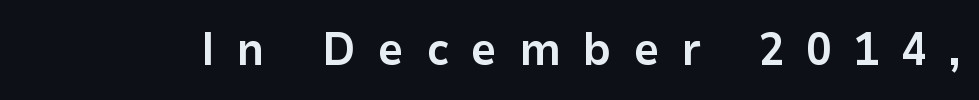
To sum up the face: it is a sans, with no serifs. Clear beneath every line of the passage. This rendering widens character spacing well past its baseline value. This sample has the flowing, uneven cadence of proportional lettering.
